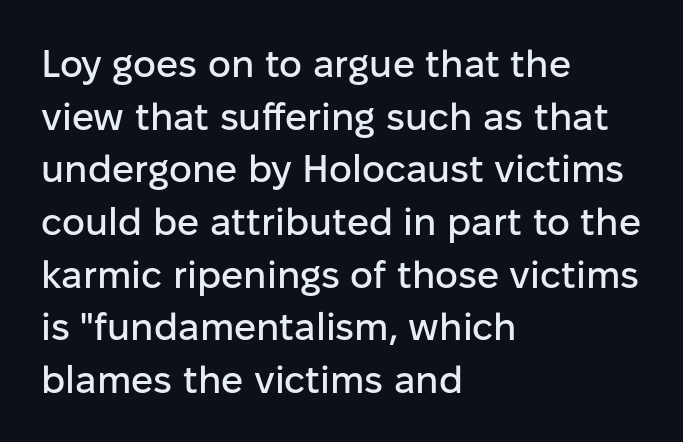
The image shows 39 px sans-serif type, upright; set left-aligned, normal line spacing (1.35x), normal letter spacing, not underlined; low stroke contrast and a medium x-height.
